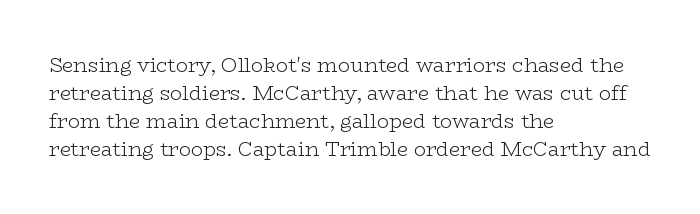
A roman cut, with each character standing at attention. Compared with a centered layout, this one pins lines to the left instead. Evenly set lines give the paragraph a standard silhouette. Heft: none added — not bold. The baseline area is clear.
